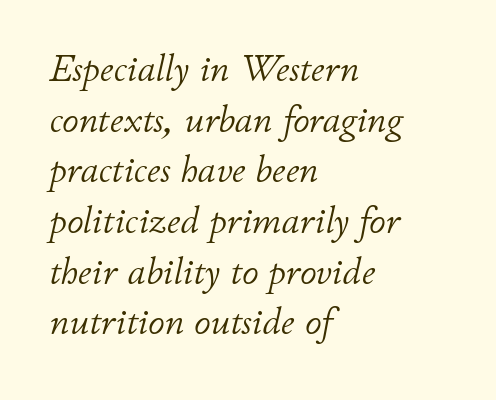
The lines sit at an ordinary, default distance from one another. Looks like regular typesetting: each glyph gets only the width it needs. There is no visible air inserted between adjacent glyphs. The passage shown is not bold in any degree. The face used here has a pronounced slope to its letters. A clean baseline with only descenders dipping below it.
